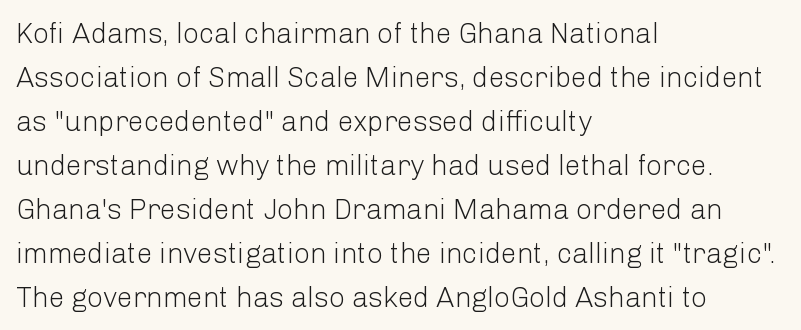
The image shows 28 px light sans-serif type, upright; set left-aligned, normal line spacing (1.57x), normal letter spacing, not underlined; low stroke contrast and a medium x-height.
